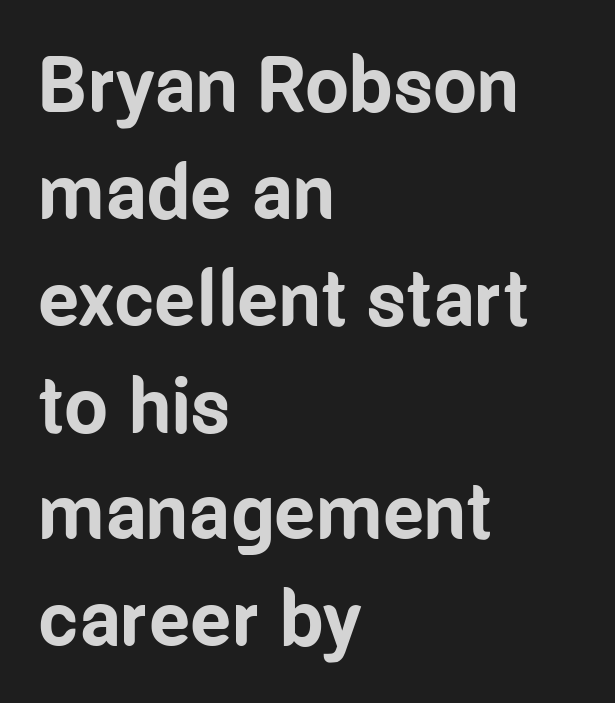
{"serif": "no", "italic": "no", "bold": "yes", "weight": "bold", "width": "condensed", "stroke_contrast": "low", "x_height": "medium", "monospaced": "no", "underline": "no", "align": "left", "line_spacing": "normal", "line_spacing_ratio": 1.37, "letter_spacing": "normal", "letter_spacing_em": 0.0, "glyph_px": 78}
